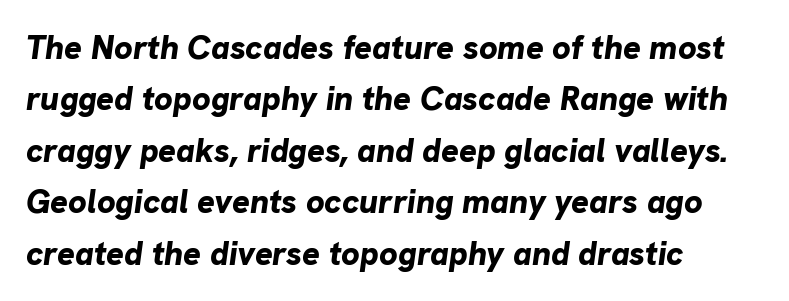
Q: Is the text bold? A: Yes.
Q: Is the text italic (slanted)? A: Yes, it leans right by about 8 degrees.
Q: Is the text underlined? A: No.
Q: How is the paragraph aligned? A: Left-aligned.
Q: Is the spacing between letters normal or unusually wide? A: Normal.
Q: Is the spacing between lines tight, normal or loose? A: Normal.
Q: Width (condensed, normal, or wide)? A: Normal.
Q: Stroke contrast? A: Low.
Q: x-height? A: Medium.
Q: Monospaced? A: No.
